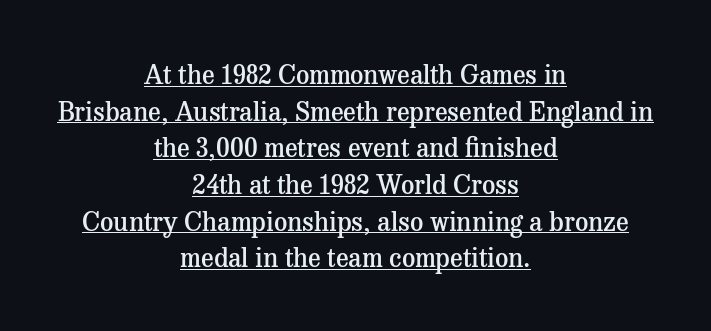
Q: Is the text bold? A: Semi-bold.
Q: Is the text italic (slanted)? A: No, it is upright.
Q: Is the text underlined? A: Yes.
Q: How is the paragraph aligned? A: Centered.
Q: Is the spacing between letters normal or unusually wide? A: Normal.
Q: Is the spacing between lines tight, normal or loose? A: Normal.
